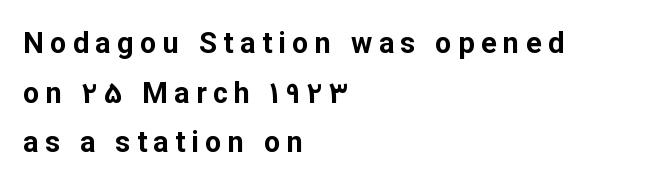
The strip under each line holds only bare page. The typesetter chose a ragged-right arrangement here. You could only call the tracking loose — the letters float apart. Spacing verdict: proportional, widths tailored to each character. The letters stand straight up with perfectly vertical stems.
